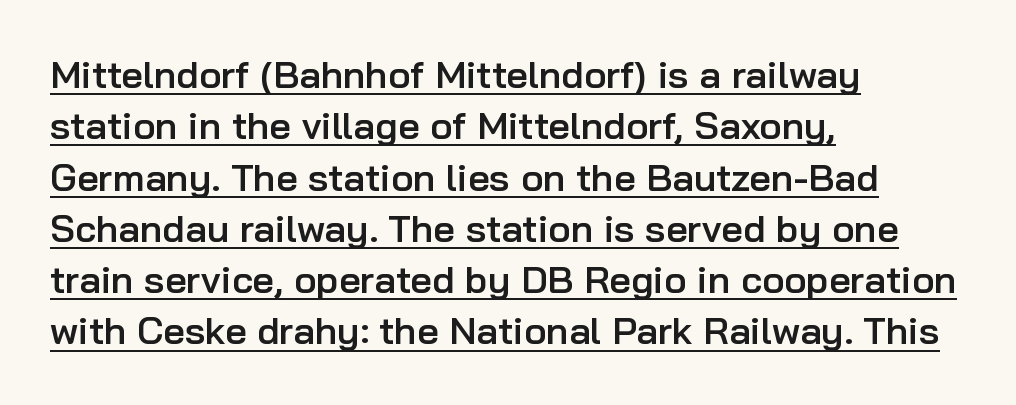
The image shows 38 px semibold sans-serif type, upright; set left-aligned, normal line spacing (1.35x), normal letter spacing, underlined; low stroke contrast and a medium x-height.
